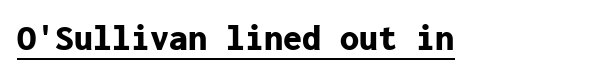
{"serif": "no", "italic": "no", "bold": "yes", "weight": "bold", "width": "normal", "stroke_contrast": "low", "x_height": "medium", "monospaced": "yes", "underline": "yes", "letter_spacing": "normal", "letter_spacing_em": 0.0, "glyph_px": 38}
